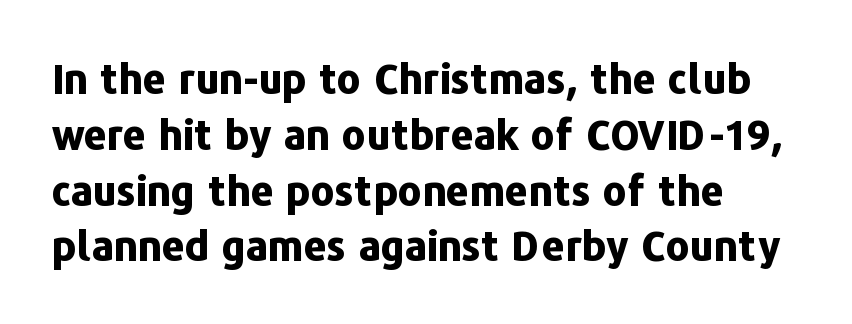
{"serif": "no", "italic": "no", "bold": "yes", "weight": "bold", "width": "normal", "stroke_contrast": "low", "x_height": "medium", "monospaced": "no", "underline": "no", "align": "left", "line_spacing": "normal", "line_spacing_ratio": 1.36, "letter_spacing": "normal", "letter_spacing_em": 0.0, "glyph_px": 41}
